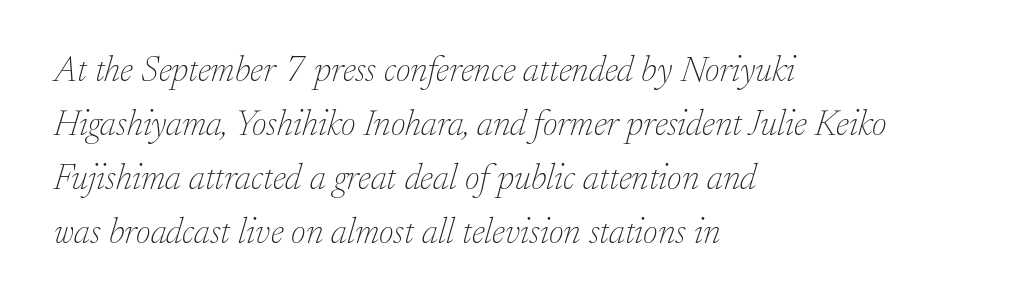
Q: Is the text bold? A: No.
Q: Is the text italic (slanted)? A: Yes, it leans right by about 17 degrees.
Q: Is the typeface a serif or a sans-serif typeface? A: Serif.
Q: Is the text underlined? A: No.
Q: How is the paragraph aligned? A: Left-aligned.
Q: Is the spacing between letters normal or unusually wide? A: Normal.
Q: Is the spacing between lines tight, normal or loose? A: Normal.
Q: Width (condensed, normal, or wide)? A: Normal.
Q: Stroke contrast? A: Low.
Q: x-height? A: Small.
Q: Monospaced? A: No.
